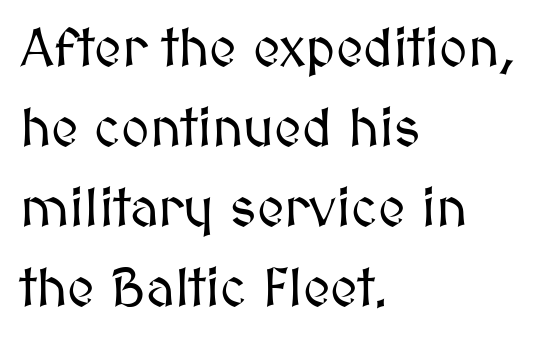
{"italic": "no", "width": "normal", "stroke_contrast": "medium", "x_height": "medium", "monospaced": "no", "underline": "no", "align": "left", "line_spacing": "normal", "line_spacing_ratio": 1.48, "letter_spacing": "normal", "letter_spacing_em": 0.0, "glyph_px": 54}
